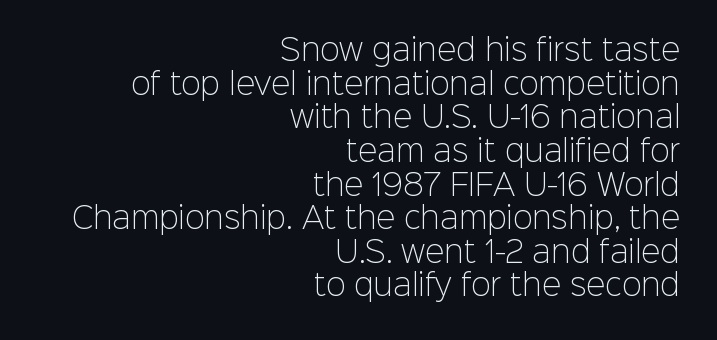
{"serif": "no", "italic": "no", "bold": "no", "weight": "light", "width": "normal", "stroke_contrast": "low", "x_height": "medium", "monospaced": "no", "underline": "no", "align": "right", "line_spacing_ratio": 1.16, "letter_spacing": "normal", "letter_spacing_em": 0.0, "glyph_px": 29}
